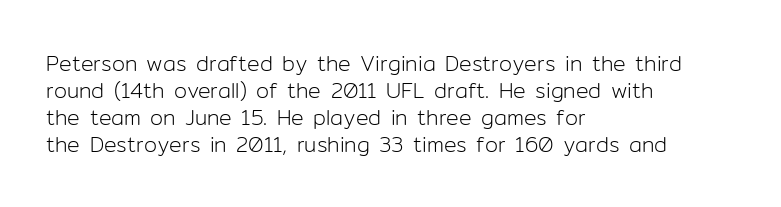
{"italic": "no", "bold": "no", "underline": "no", "align": "left", "line_spacing": "normal", "line_spacing_ratio": 1.28, "letter_spacing": "normal", "letter_spacing_em": 0.0, "glyph_px": 21}
